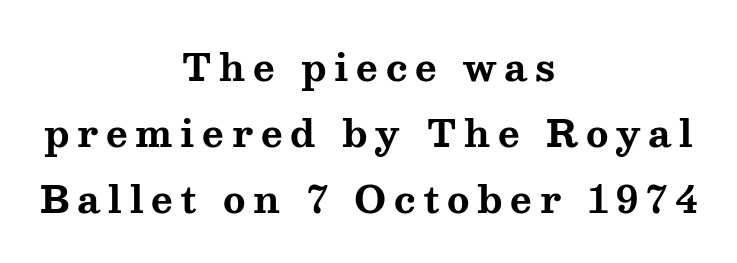
The image shows 37 px bold, wide serif type, upright; set centered, line spacing 1.78x, unusually wide letter spacing (+0.21 em), not underlined; medium stroke contrast and a medium x-height.
